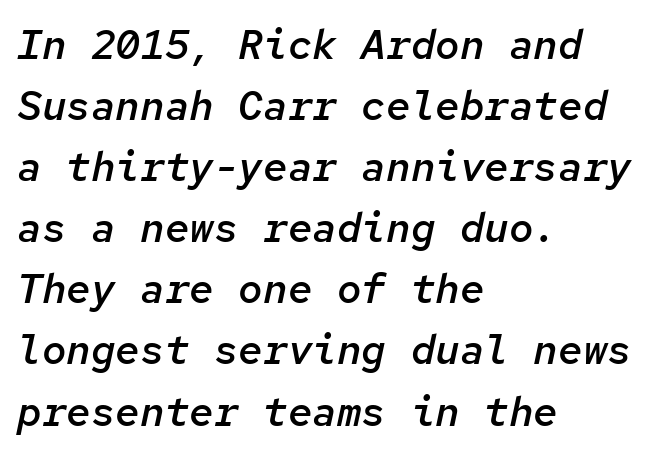
Q: Is the text bold? A: Semi-bold.
Q: Is the text italic (slanted)? A: Yes, it leans right by about 12 degrees.
Q: Is the text underlined? A: No.
Q: How is the paragraph aligned? A: Left-aligned.
Q: Is the spacing between letters normal or unusually wide? A: Normal.
Q: Is the spacing between lines tight, normal or loose? A: Normal.
Q: Width (condensed, normal, or wide)? A: Normal.
Q: Stroke contrast? A: Low.
Q: x-height? A: Medium.
Q: Monospaced? A: Yes.
